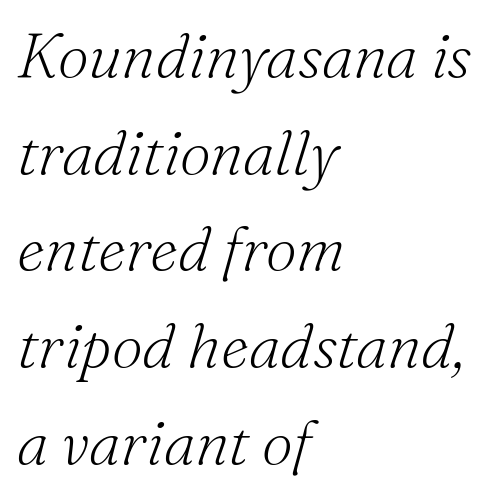
Quick note: underline off. Think of a printed novel: that variable character pitch is what you see here. Regular leading. Letter spacing: default. Is this a heavy cut? Hardly; it is regular or lighter.
